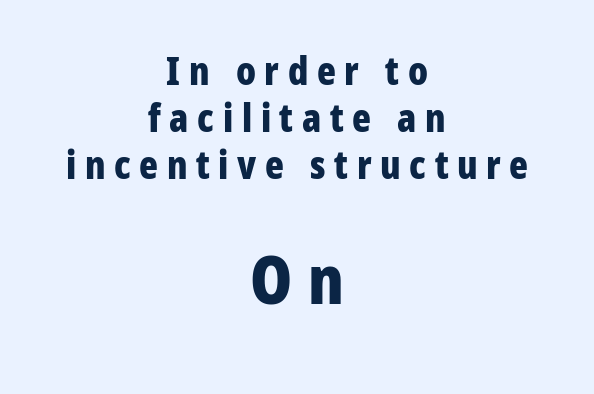
{"serif": "no", "italic": "no", "bold": "yes", "weight": "bold", "width": "condensed", "stroke_contrast": "low", "x_height": "medium", "monospaced": "no", "underline": "no", "align": "center", "line_spacing_ratio": 1.2, "letter_spacing": "wide", "letter_spacing_em": 0.22, "larger_block": "second", "size_ratio": 1.74, "glyph_px": 68}
